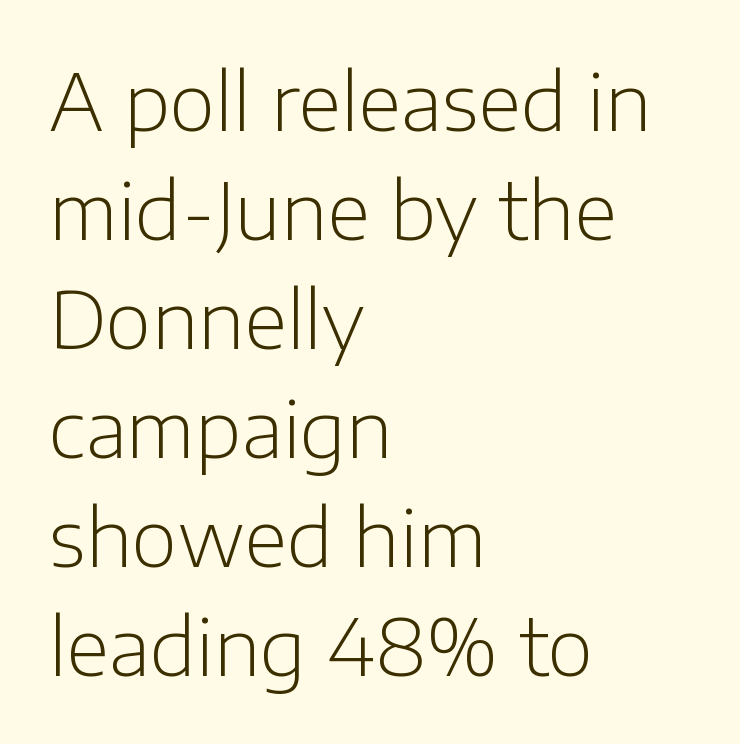
{"serif": "no", "italic": "no", "bold": "no", "weight": "light", "width": "normal", "stroke_contrast": "low", "x_height": "medium", "monospaced": "no", "underline": "no", "align": "left", "line_spacing": "normal", "line_spacing_ratio": 1.38, "letter_spacing": "normal", "letter_spacing_em": 0.0, "glyph_px": 79}
